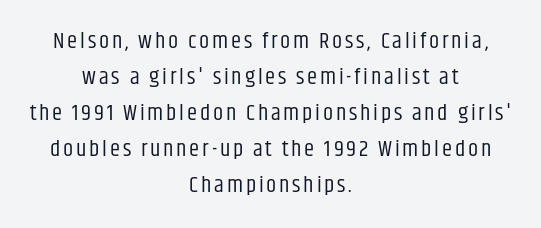
A typesetter would call this leading conventional body-copy spacing. The glyphs are unaccompanied by any horizontal stroke below them. Stroke thickness stays within the range of a standard reading face or lighter. A centered setting, common on invitations and titles, is used for this passage.
